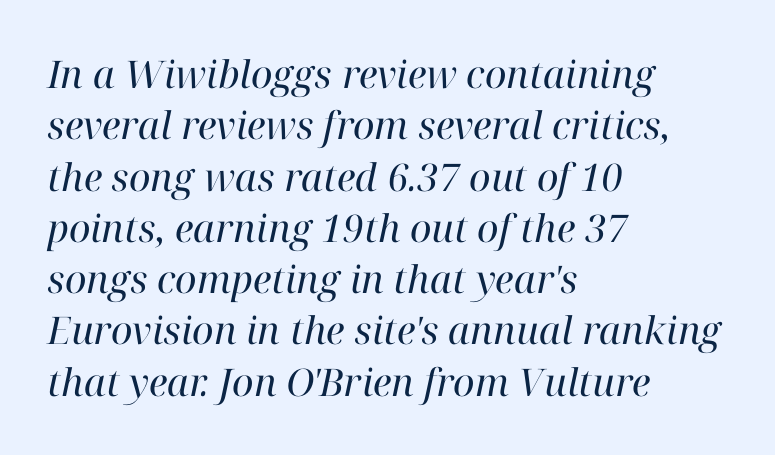
{"serif": "yes", "italic": "yes", "lean": "right", "slant_degrees": 12, "bold": "no", "weight": "regular", "width": "normal", "stroke_contrast": "high", "x_height": "medium", "monospaced": "no", "underline": "no", "align": "left", "line_spacing": "normal", "line_spacing_ratio": 1.35, "letter_spacing": "normal", "letter_spacing_em": 0.0, "glyph_px": 38}
